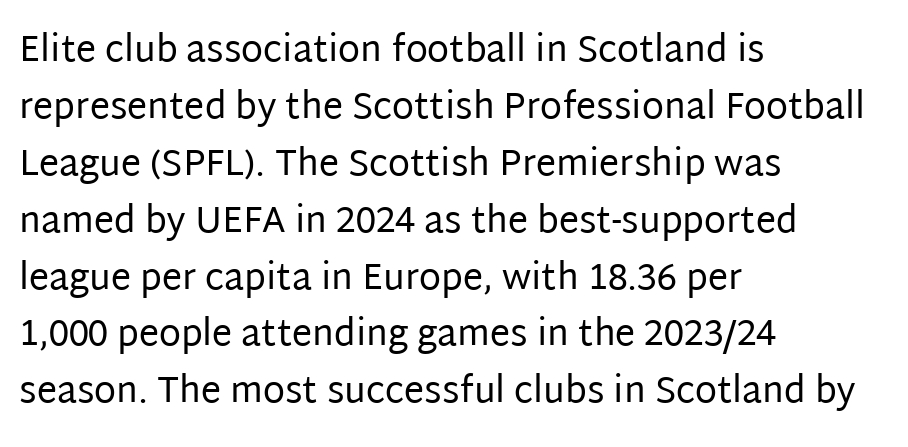
{"serif": "no", "italic": "no", "bold": "no", "weight": "regular", "width": "normal", "stroke_contrast": "low", "x_height": "large", "monospaced": "no", "underline": "no", "align": "left", "line_spacing": "normal", "line_spacing_ratio": 1.58, "letter_spacing": "normal", "letter_spacing_em": 0.0, "glyph_px": 36}
